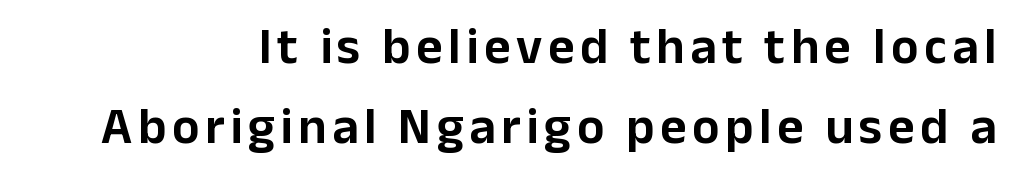
This rendering uses right alignment, leaving the left contour irregular. Underlining? Definitely not there. Posture: upright roman. A typesetter would call this proportional, since set widths differ per character.
